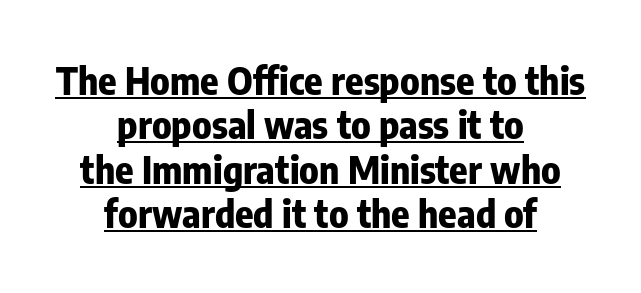
Q: Is the text bold? A: Yes.
Q: Is the text italic (slanted)? A: No, it is upright.
Q: Is the typeface a serif or a sans-serif typeface? A: Sans-serif.
Q: Is the text underlined? A: Yes.
Q: How is the paragraph aligned? A: Centered.
Q: Is the spacing between letters normal or unusually wide? A: Normal.
Q: Width (condensed, normal, or wide)? A: Condensed.
Q: Stroke contrast? A: Low.
Q: x-height? A: Medium.
Q: Monospaced? A: No.
